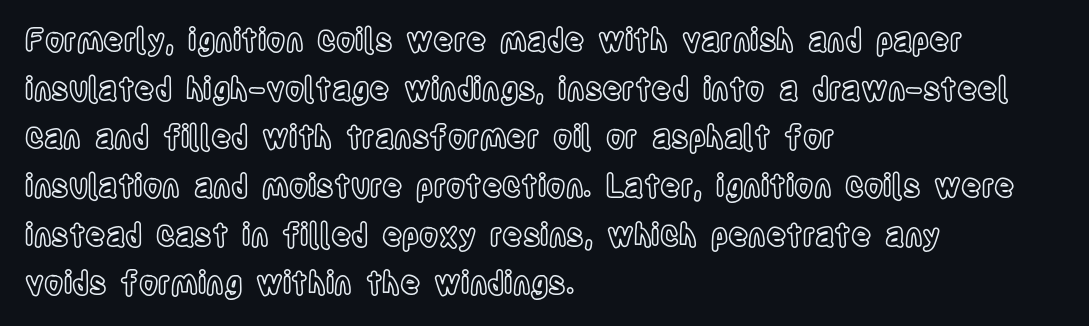
The image shows 31 px condensed type, upright; set left-aligned, normal line spacing (1.57x), normal letter spacing, not underlined; a large x-height.
